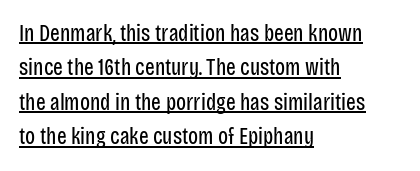
Q: Is the text bold? A: No.
Q: Is the text italic (slanted)? A: No, it is upright.
Q: Is the text underlined? A: Yes.
Q: How is the paragraph aligned? A: Left-aligned.
Q: Is the spacing between letters normal or unusually wide? A: Normal.
Q: Is the spacing between lines tight, normal or loose? A: Normal.
